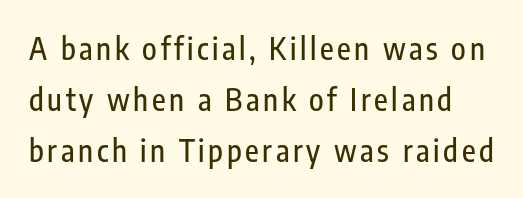
Q: Is the text italic (slanted)? A: No, it is upright.
Q: Is the typeface a serif or a sans-serif typeface? A: Sans-serif.
Q: Is the text underlined? A: No.
Q: Is the spacing between lines tight, normal or loose? A: Normal.
Q: Width (condensed, normal, or wide)? A: Condensed.
Q: Stroke contrast? A: Low.
Q: x-height? A: Medium.
Q: Monospaced? A: No.
